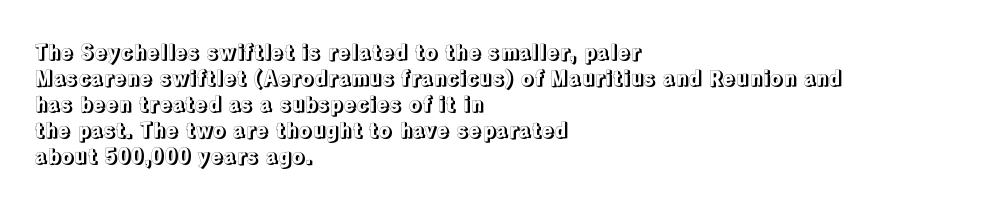
The typesetter chose a ragged-right arrangement here. The type sits square on the baseline with zero lean. There is no visible air inserted between adjacent glyphs. Has an underline been added? It has not.
